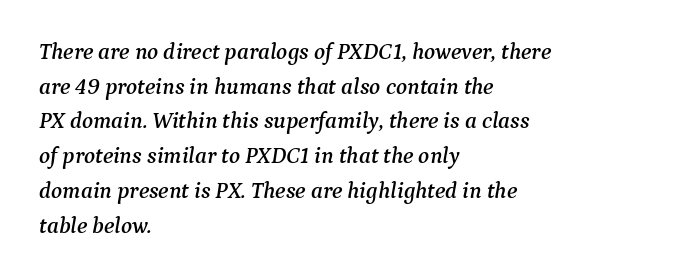
Q: Is the text italic (slanted)? A: Yes, it leans right by about 9 degrees.
Q: Is the text underlined? A: No.
Q: How is the paragraph aligned? A: Left-aligned.
Q: Is the spacing between letters normal or unusually wide? A: Normal.
Q: Is the spacing between lines tight, normal or loose? A: Normal.
